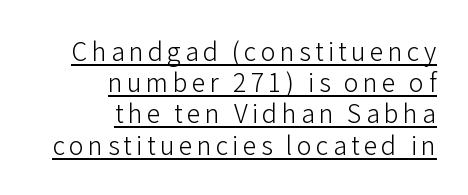
The image shows 25 px text type, upright; set right-aligned, normal line spacing (1.25x), underlined.
